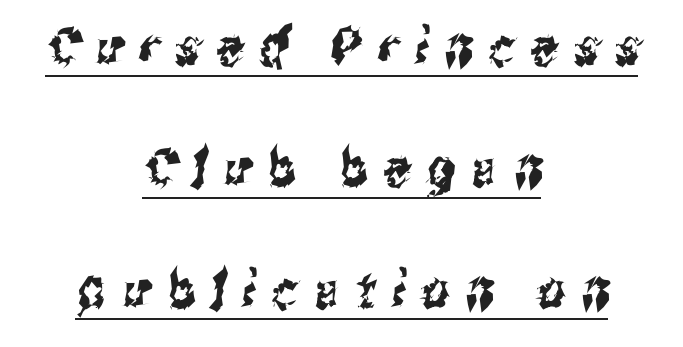
{"serif": "no", "width": "condensed", "stroke_contrast": "medium", "x_height": "medium", "monospaced": "no", "underline": "yes", "align": "center", "line_spacing": "loose", "line_spacing_ratio": 2.29, "letter_spacing": "wide", "letter_spacing_em": 0.31, "glyph_px": 53}
